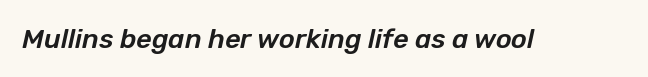
{"italic": "yes", "lean": "right", "slant_degrees": 12, "underline": "no", "letter_spacing": "normal", "letter_spacing_em": 0.0, "glyph_px": 27}
